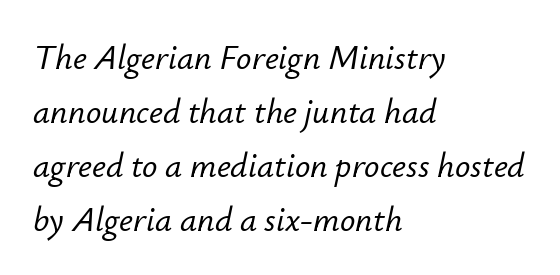
Q: Is the text italic (slanted)? A: Yes, it leans right by about 12 degrees.
Q: Is the text underlined? A: No.
Q: How is the paragraph aligned? A: Left-aligned.
Q: Is the spacing between letters normal or unusually wide? A: Normal.
Q: Is the spacing between lines tight, normal or loose? A: Normal.
Q: Width (condensed, normal, or wide)? A: Normal.
Q: Stroke contrast? A: Low.
Q: x-height? A: Small.
Q: Monospaced? A: No.
